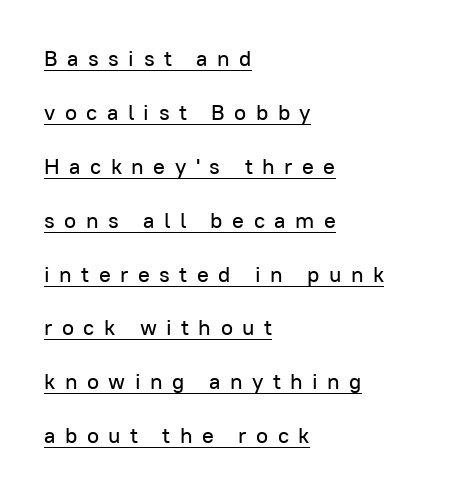
The image shows 22 px text type, upright; set left-aligned, loose line spacing (2.45x), unusually wide letter spacing (+0.43 em), underlined.
